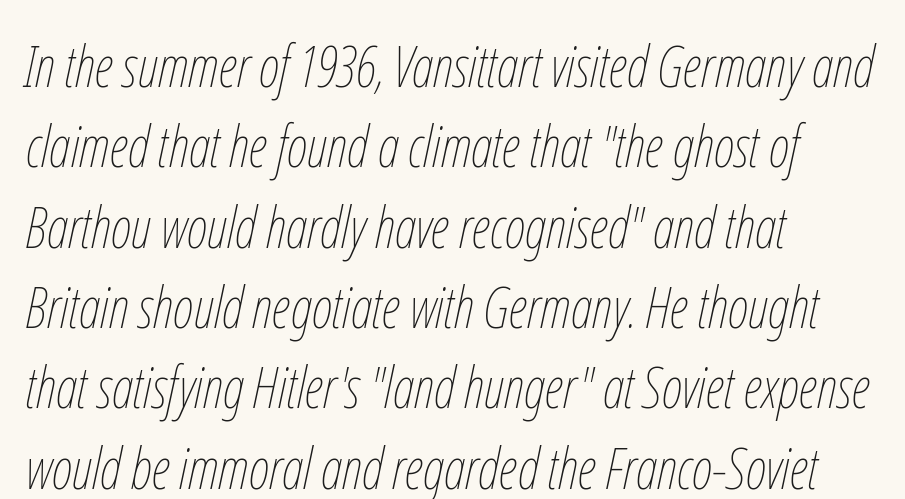
{"italic": "yes", "lean": "right", "slant_degrees": 12, "bold": "no", "weight": "thin", "width": "condensed", "stroke_contrast": "low", "x_height": "medium", "monospaced": "no", "underline": "no", "align": "left", "line_spacing": "normal", "line_spacing_ratio": 1.41, "letter_spacing": "normal", "letter_spacing_em": 0.0, "glyph_px": 57}
